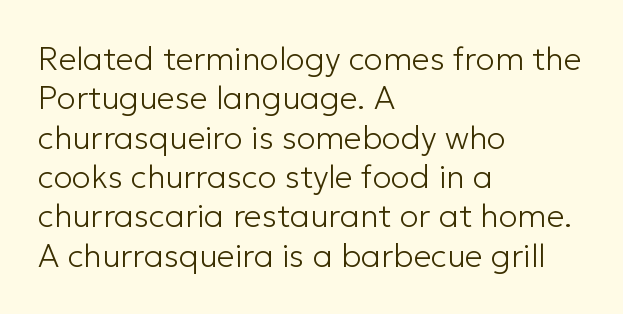
{"serif": "no", "italic": "no", "bold": "no", "weight": "light", "width": "normal", "stroke_contrast": "low", "x_height": "medium", "monospaced": "no", "underline": "no", "align": "left", "line_spacing_ratio": 1.23, "letter_spacing": "normal", "letter_spacing_em": 0.0, "glyph_px": 32}
